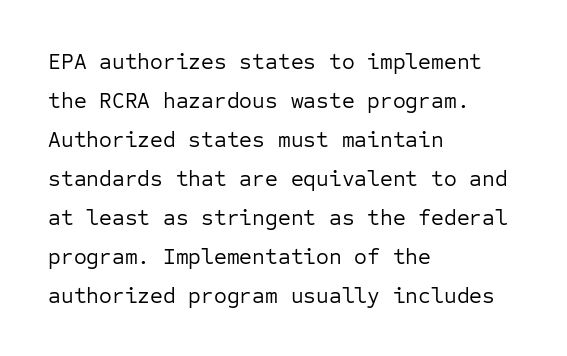
Q: Is the text bold? A: No.
Q: Is the text italic (slanted)? A: No, it is upright.
Q: Is the text underlined? A: No.
Q: How is the paragraph aligned? A: Left-aligned.
Q: Is the spacing between letters normal or unusually wide? A: Normal.
